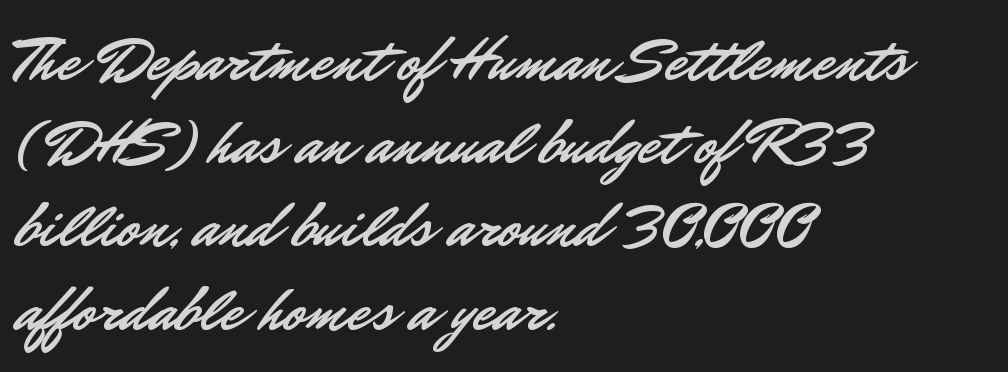
In terms of leading, this rendering sits right in the middle. Letterform terminals end flat and unadorned throughout the passage. A typesetter would call this proportional, since set widths differ per character. Teacher's note: observe the even left margin — that is flush-left alignment. The specimen omits any rule beneath the text block's lines.
